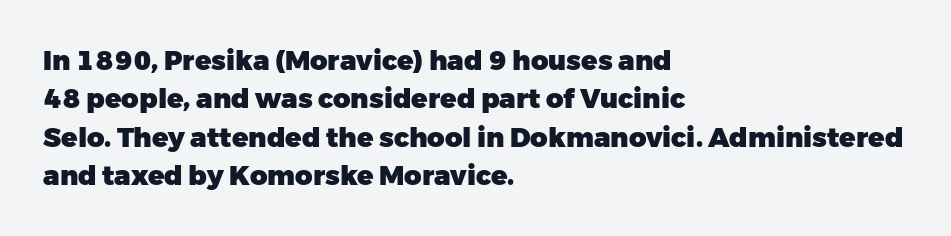
The image shows 27 px bold type, upright; set left-aligned, normal line spacing (1.42x), normal letter spacing, not underlined.
